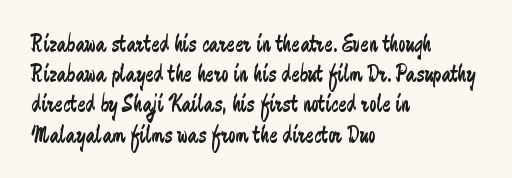
The rendering keeps characters at their native spacing. Caption: face not bold, strokes unweighted. The string is rendered with underlining switched off. Horizontal alignment here is leftward, the default for most running prose.
